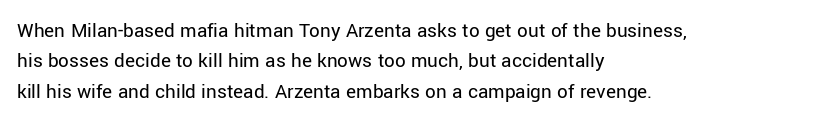
Q: Is the text bold? A: No.
Q: Is the text italic (slanted)? A: No, it is upright.
Q: Is the text underlined? A: No.
Q: How is the paragraph aligned? A: Left-aligned.
Q: Is the spacing between letters normal or unusually wide? A: Normal.
Q: Is the spacing between lines tight, normal or loose? A: Normal.
